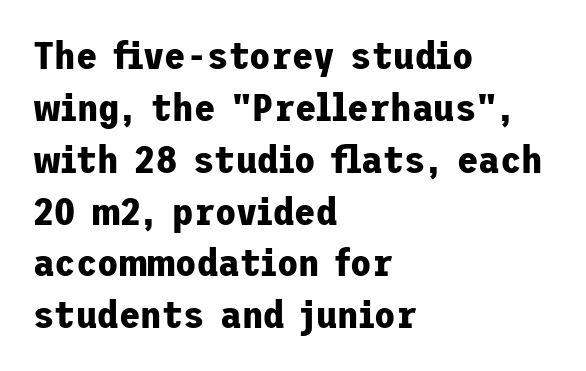
Q: Is the text bold? A: Yes.
Q: Is the text italic (slanted)? A: No, it is upright.
Q: Is the typeface a serif or a sans-serif typeface? A: Sans-serif.
Q: Is the text underlined? A: No.
Q: How is the paragraph aligned? A: Left-aligned.
Q: Is the spacing between letters normal or unusually wide? A: Normal.
Q: Is the spacing between lines tight, normal or loose? A: Normal.
Q: Width (condensed, normal, or wide)? A: Normal.
Q: Stroke contrast? A: Low.
Q: x-height? A: Medium.
